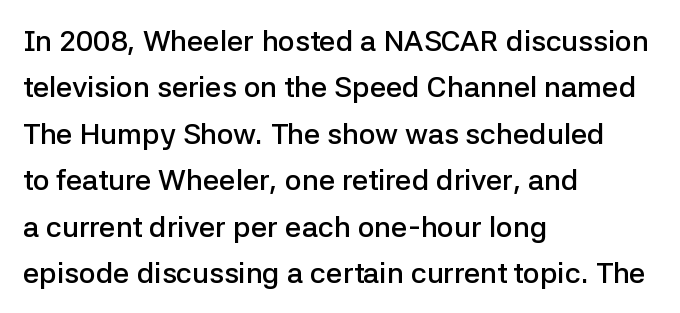
The image shows 29 px semibold sans-serif type, upright; set left-aligned, normal line spacing (1.6x), normal letter spacing, not underlined; low stroke contrast and a medium x-height.
